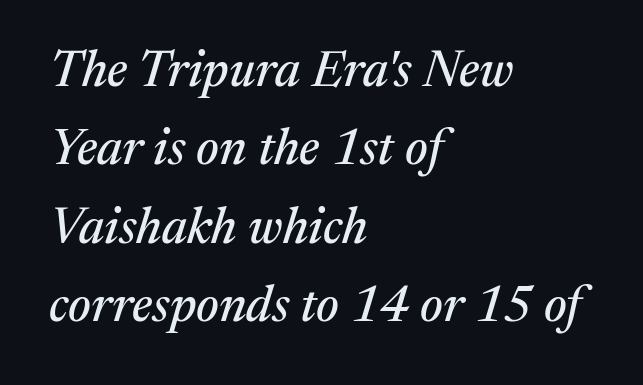
Q: Is the text italic (slanted)? A: Yes, it leans right by about 17 degrees.
Q: Is the typeface a serif or a sans-serif typeface? A: Serif.
Q: Is the text underlined? A: No.
Q: How is the paragraph aligned? A: Left-aligned.
Q: Is the spacing between letters normal or unusually wide? A: Normal.
Q: Is the spacing between lines tight, normal or loose? A: Normal.
Q: Width (condensed, normal, or wide)? A: Normal.
Q: Stroke contrast? A: Medium.
Q: x-height? A: Medium.
Q: Monospaced? A: No.
